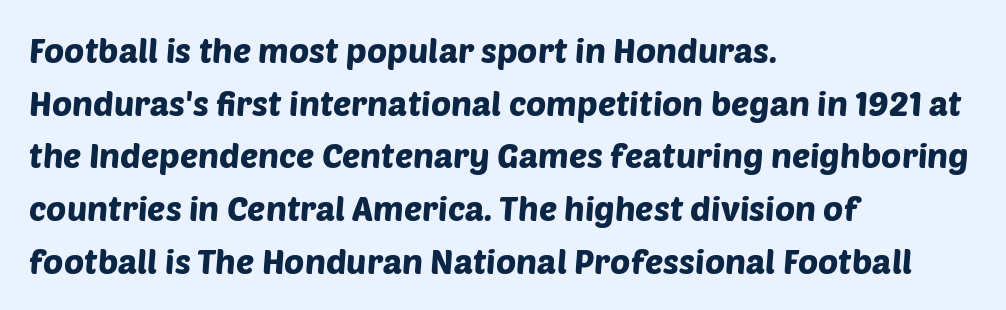
Q: Is the typeface a serif or a sans-serif typeface? A: Sans-serif.
Q: Is the text underlined? A: No.
Q: How is the paragraph aligned? A: Left-aligned.
Q: Is the spacing between letters normal or unusually wide? A: Normal.
Q: Is the spacing between lines tight, normal or loose? A: Normal.
Q: Width (condensed, normal, or wide)? A: Normal.
Q: Stroke contrast? A: Low.
Q: x-height? A: Large.
Q: Monospaced? A: No.
